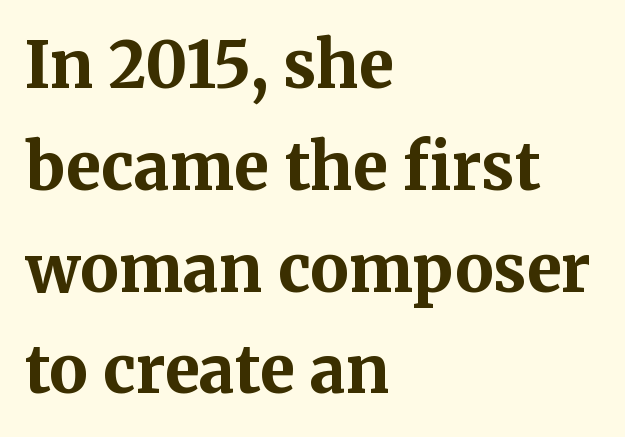
Q: Is the text bold? A: Yes.
Q: Is the text italic (slanted)? A: No, it is upright.
Q: Is the typeface a serif or a sans-serif typeface? A: Serif.
Q: Is the text underlined? A: No.
Q: How is the paragraph aligned? A: Left-aligned.
Q: Is the spacing between letters normal or unusually wide? A: Normal.
Q: Is the spacing between lines tight, normal or loose? A: Normal.
Q: Width (condensed, normal, or wide)? A: Normal.
Q: Stroke contrast? A: Medium.
Q: x-height? A: Medium.
Q: Monospaced? A: No.
